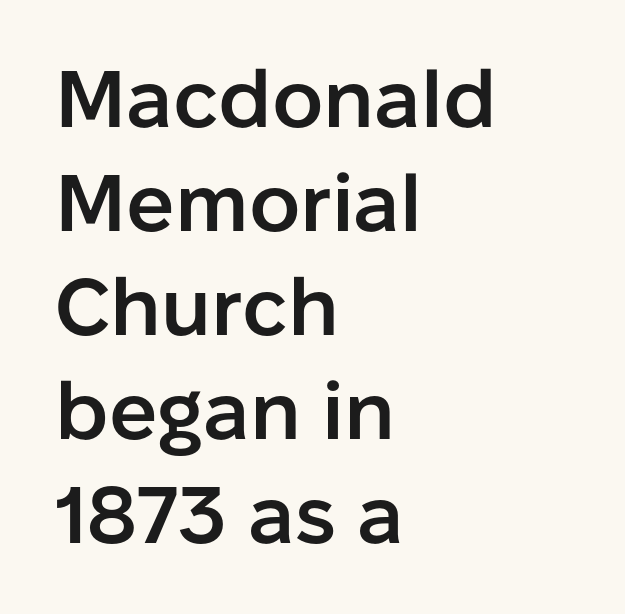
{"serif": "no", "italic": "no", "bold": "semi", "weight": "semibold", "width": "normal", "stroke_contrast": "low", "x_height": "medium", "monospaced": "no", "underline": "no", "align": "left", "line_spacing": "normal", "line_spacing_ratio": 1.3, "letter_spacing": "normal", "letter_spacing_em": 0.0, "glyph_px": 80}
